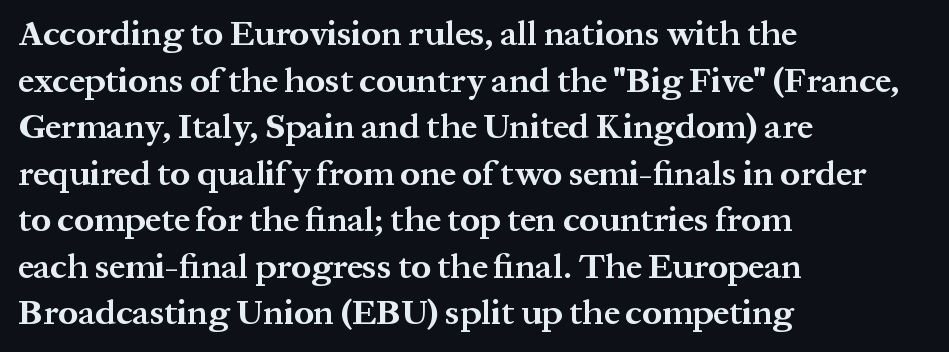
{"serif": "yes", "italic": "no", "bold": "yes", "weight": "bold", "width": "normal", "stroke_contrast": "medium", "x_height": "medium", "monospaced": "no", "underline": "no", "align": "left", "line_spacing": "normal", "line_spacing_ratio": 1.33, "letter_spacing": "normal", "letter_spacing_em": 0.0, "glyph_px": 35}
